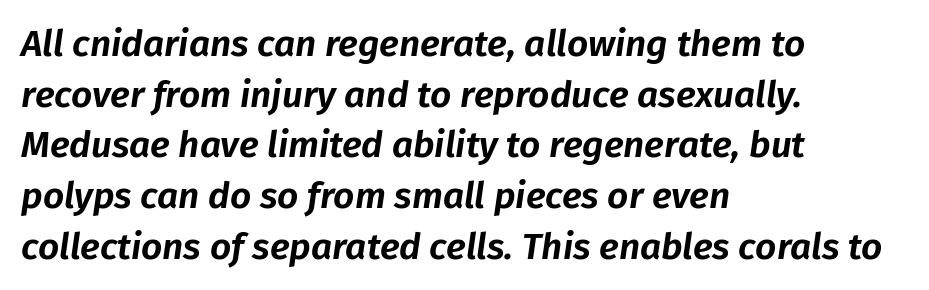
What's the leading like? Ordinary, nothing unusual. Compared with a centered layout, this one pins lines to the left instead. Varying glyph widths throughout — classic text-font behaviour. Each word holds together tightly as a unit, with standard inter-letter gaps. The gap between lines stays unmarked.
